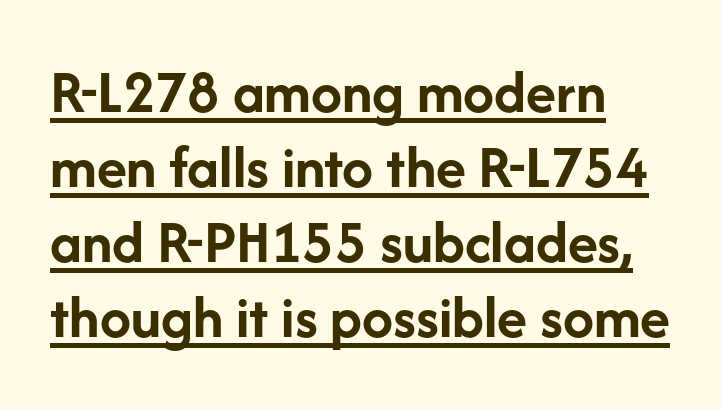
{"serif": "no", "italic": "no", "bold": "yes", "weight": "semibold", "width": "normal", "stroke_contrast": "low", "x_height": "medium", "monospaced": "no", "underline": "yes", "align": "left", "line_spacing_ratio": 1.21, "letter_spacing": "normal", "letter_spacing_em": 0.0, "glyph_px": 62}
